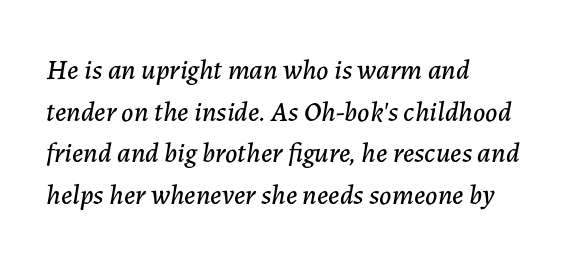
{"italic": "yes", "lean": "right", "slant_degrees": 7, "width": "normal", "stroke_contrast": "low", "x_height": "medium", "monospaced": "no", "underline": "no", "align": "left", "line_spacing": "normal", "line_spacing_ratio": 1.49, "letter_spacing": "normal", "letter_spacing_em": 0.0, "glyph_px": 28}
